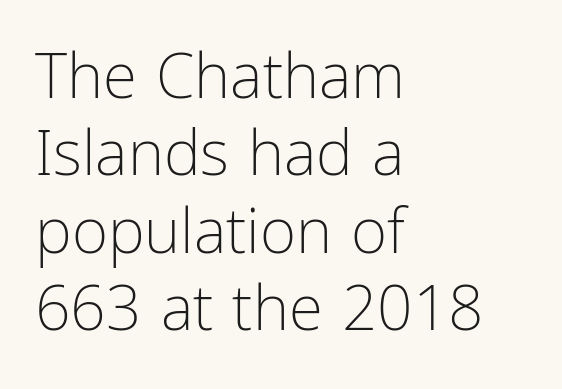
{"serif": "no", "italic": "no", "bold": "no", "weight": "light", "width": "condensed", "stroke_contrast": "low", "x_height": "medium", "monospaced": "no", "underline": "no", "align": "left", "line_spacing": "normal", "line_spacing_ratio": 1.25, "letter_spacing": "normal", "letter_spacing_em": 0.0, "glyph_px": 62}
